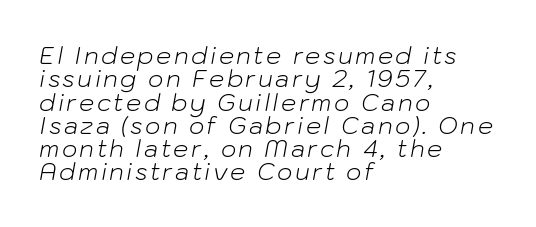
The image shows 24 px text type, italic (leaning right); set left-aligned, tight line spacing (0.97x), not underlined.
